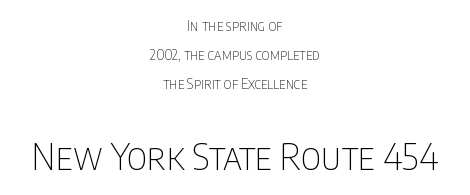
{"serif": "no", "italic": "no", "bold": "no", "weight": "thin", "width": "condensed", "stroke_contrast": "low", "x_height": "large", "monospaced": "no", "underline": "no", "align": "center", "line_spacing": "loose", "line_spacing_ratio": 2.08, "letter_spacing": "normal", "letter_spacing_em": 0.0, "larger_block": "second", "size_ratio": 2.57, "glyph_px": 36}
